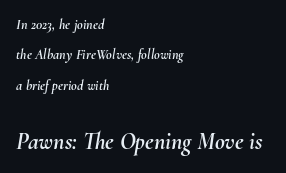
The vertical gap from one line to the next is large. The letterforms sit shoulder to shoulder at normal distance. Letters rest on an invisible, unmarked baseline. Compare the two chunks: the lower has the greater cap height. Teacher's note: observe the even left margin — that is flush-left alignment. Emphasis-style slanted type is in use.
